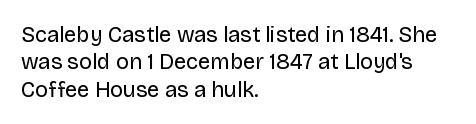
Q: Is the text bold? A: No.
Q: Is the text italic (slanted)? A: No, it is upright.
Q: Is the text underlined? A: No.
Q: How is the paragraph aligned? A: Left-aligned.
Q: Is the spacing between letters normal or unusually wide? A: Normal.
Q: Is the spacing between lines tight, normal or loose? A: Normal.
